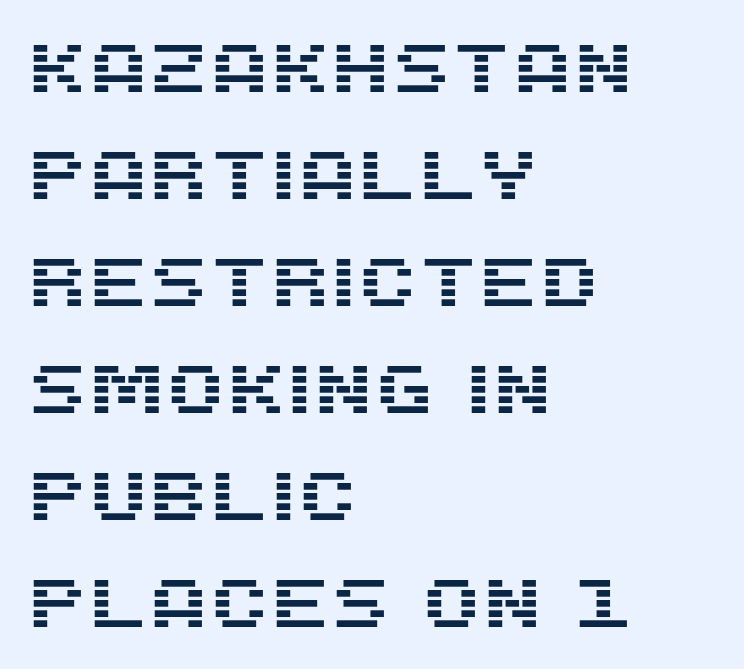
The image shows 69 px sans-serif type, upright; set left-aligned, normal line spacing (1.55x), normal letter spacing, not underlined; medium stroke contrast and a large x-height.
